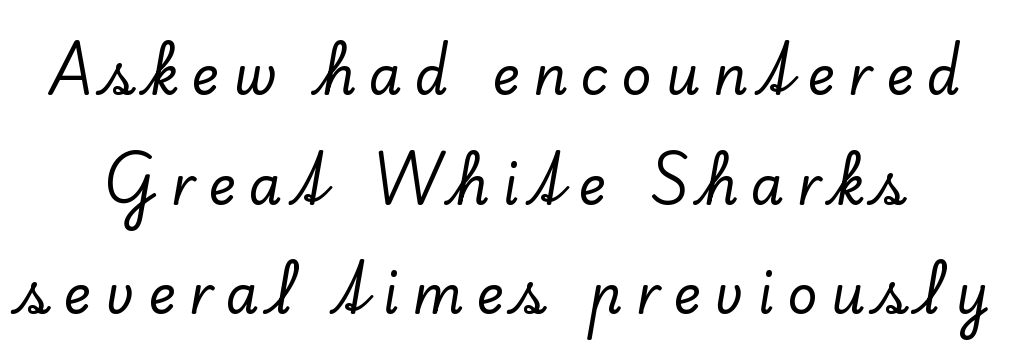
Q: Is the text italic (slanted)? A: Yes.
Q: Is the typeface a serif or a sans-serif typeface? A: Serif.
Q: Is the text underlined? A: No.
Q: Is the spacing between letters normal or unusually wide? A: Unusually wide.
Q: Is the spacing between lines tight, normal or loose? A: Loose.
Q: Width (condensed, normal, or wide)? A: Normal.
Q: Stroke contrast? A: Low.
Q: x-height? A: Small.
Q: Monospaced? A: No.
